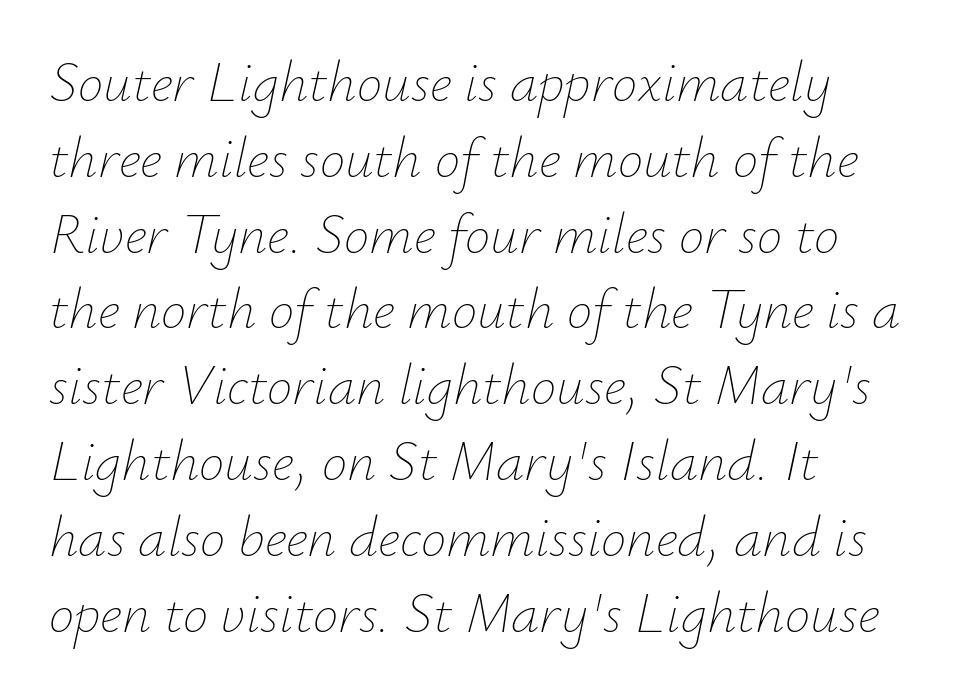
Q: Is the text bold? A: No.
Q: Is the text italic (slanted)? A: Yes, it leans right by about 12 degrees.
Q: Is the text underlined? A: No.
Q: How is the paragraph aligned? A: Left-aligned.
Q: Is the spacing between letters normal or unusually wide? A: Normal.
Q: Is the spacing between lines tight, normal or loose? A: Normal.
Q: Width (condensed, normal, or wide)? A: Normal.
Q: Stroke contrast? A: Low.
Q: x-height? A: Small.
Q: Monospaced? A: No.
